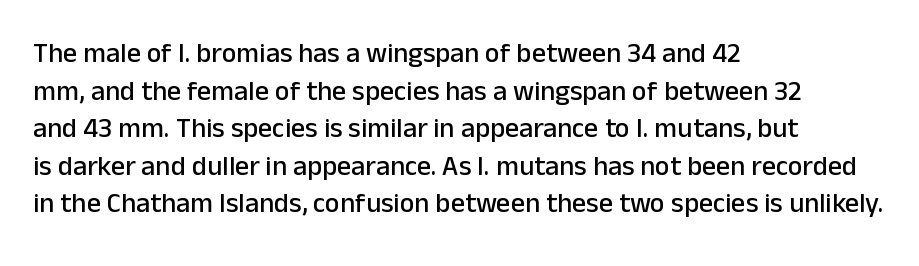
{"serif": "no", "italic": "no", "width": "normal", "stroke_contrast": "low", "x_height": "medium", "monospaced": "no", "underline": "no", "align": "left", "line_spacing": "normal", "line_spacing_ratio": 1.34, "letter_spacing": "normal", "letter_spacing_em": 0.0, "glyph_px": 28}
